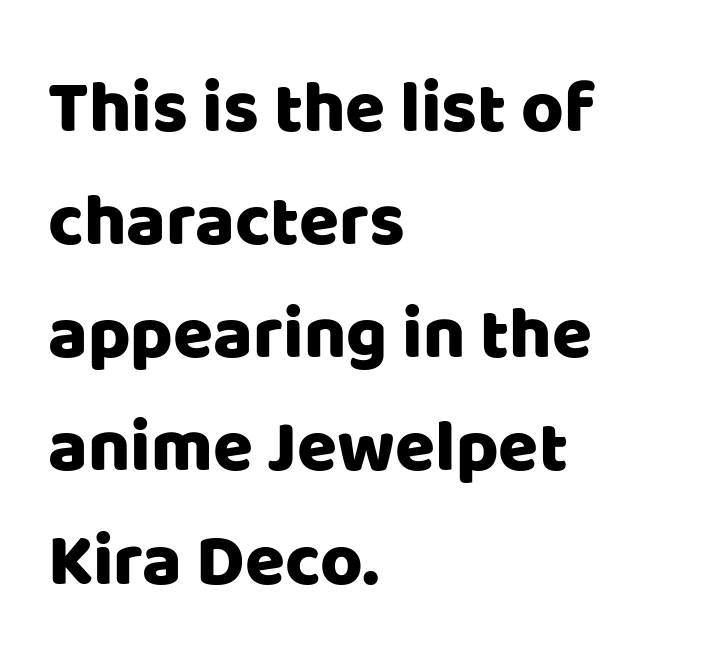
Q: Is the text italic (slanted)? A: No, it is upright.
Q: Is the typeface a serif or a sans-serif typeface? A: Sans-serif.
Q: Is the text underlined? A: No.
Q: How is the paragraph aligned? A: Left-aligned.
Q: Is the spacing between letters normal or unusually wide? A: Normal.
Q: Is the spacing between lines tight, normal or loose? A: Normal.
Q: Width (condensed, normal, or wide)? A: Normal.
Q: Stroke contrast? A: Low.
Q: x-height? A: Large.
Q: Monospaced? A: No.
